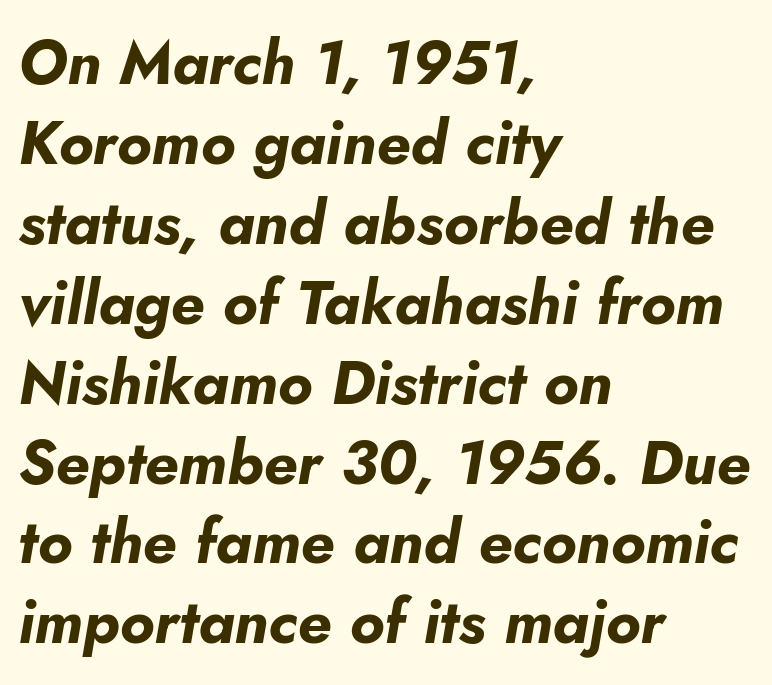
{"italic": "yes", "lean": "right", "slant_degrees": 5, "bold": "yes", "weight": "bold", "width": "normal", "stroke_contrast": "low", "x_height": "small", "monospaced": "no", "underline": "no", "align": "left", "line_spacing": "normal", "line_spacing_ratio": 1.31, "letter_spacing": "normal", "letter_spacing_em": 0.0, "glyph_px": 61}
